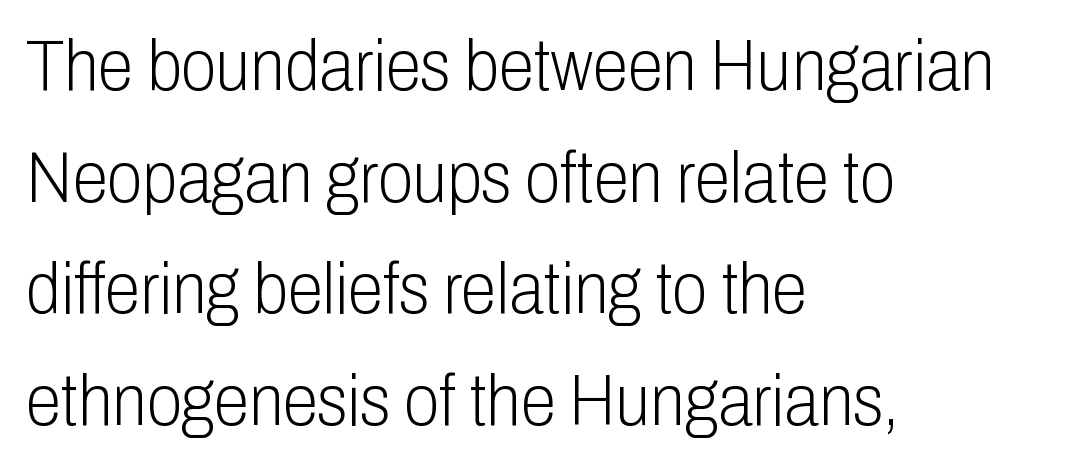
{"serif": "no", "italic": "no", "bold": "no", "weight": "light", "width": "condensed", "stroke_contrast": "low", "x_height": "medium", "monospaced": "no", "underline": "no", "align": "left", "line_spacing": "normal", "line_spacing_ratio": 1.55, "letter_spacing": "normal", "letter_spacing_em": 0.0, "glyph_px": 72}
